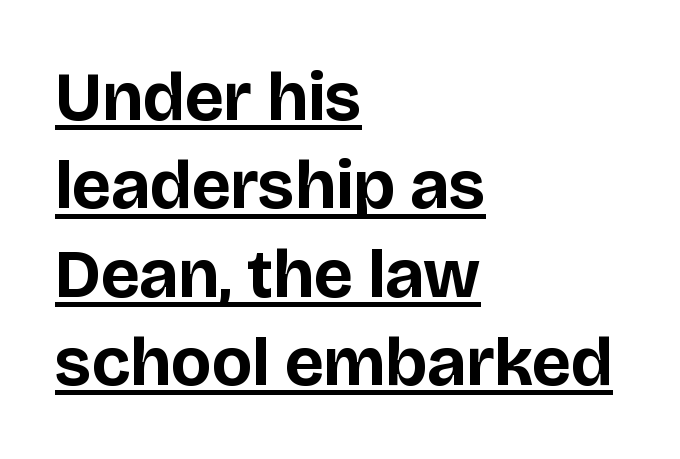
{"serif": "no", "italic": "no", "bold": "yes", "weight": "bold", "width": "normal", "stroke_contrast": "low", "x_height": "large", "monospaced": "no", "underline": "yes", "align": "left", "line_spacing": "normal", "line_spacing_ratio": 1.28, "letter_spacing": "normal", "letter_spacing_em": 0.0, "glyph_px": 69}
